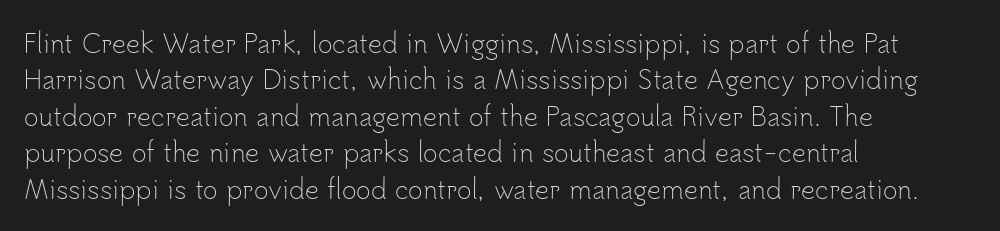
In terms of posture, this sample is upright. The passage shown has conventional tracking throughout. The zone under the glyphs is completely vacant. The lines are quadded left. These glyphs show unthickened strokes, regular width or finer. Rows of type keep a routine distance in the vertical direction.
